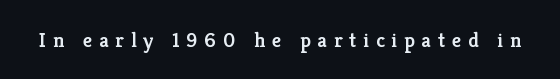
Q: Is the text bold? A: Semi-bold.
Q: Is the text italic (slanted)? A: No, it is upright.
Q: Is the text underlined? A: No.
Q: Is the spacing between letters normal or unusually wide? A: Unusually wide.
